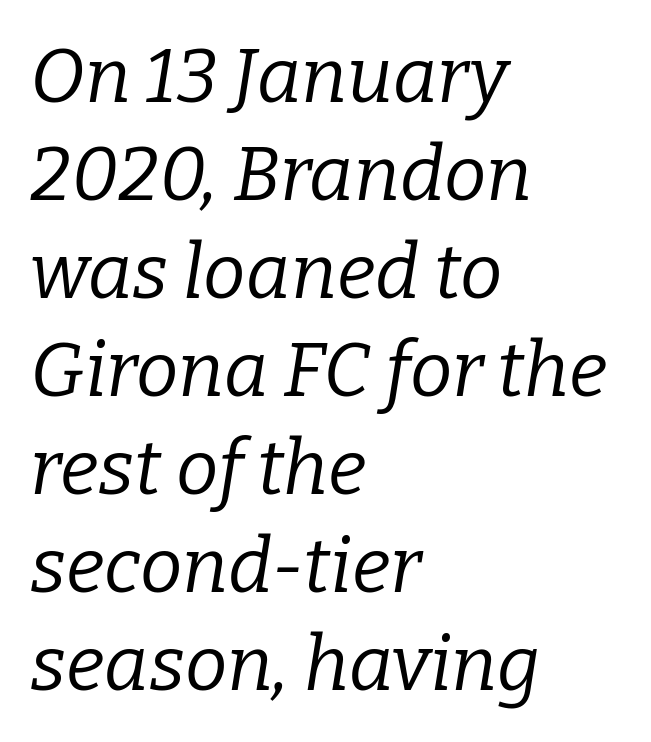
Q: Is the text bold? A: No.
Q: Is the text italic (slanted)? A: Yes, it leans right by about 9 degrees.
Q: Is the typeface a serif or a sans-serif typeface? A: Serif.
Q: Is the text underlined? A: No.
Q: How is the paragraph aligned? A: Left-aligned.
Q: Is the spacing between letters normal or unusually wide? A: Normal.
Q: Is the spacing between lines tight, normal or loose? A: Normal.
Q: Width (condensed, normal, or wide)? A: Normal.
Q: Stroke contrast? A: Low.
Q: x-height? A: Medium.
Q: Monospaced? A: No.
